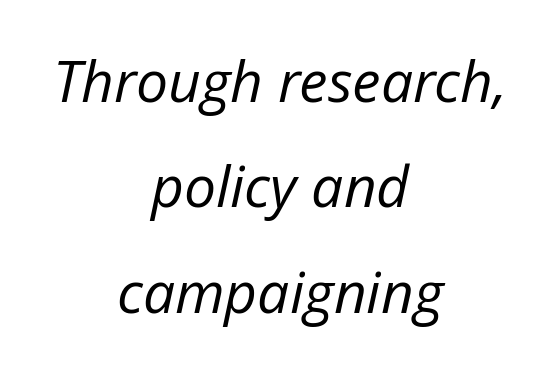
Q: Is the text bold? A: No.
Q: Is the text italic (slanted)? A: Yes, it leans right by about 12 degrees.
Q: Is the text underlined? A: No.
Q: How is the paragraph aligned? A: Centered.
Q: Is the spacing between letters normal or unusually wide? A: Normal.
Q: Width (condensed, normal, or wide)? A: Normal.
Q: Stroke contrast? A: Low.
Q: x-height? A: Medium.
Q: Monospaced? A: No.
